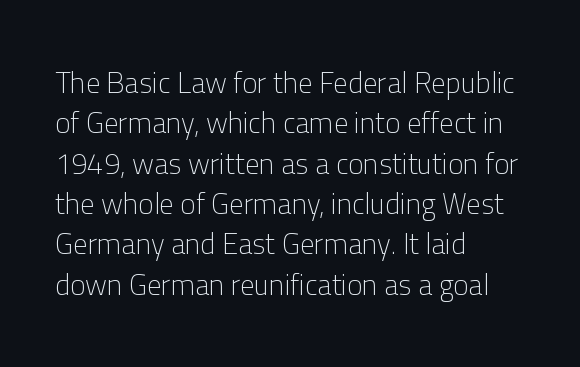
Q: Is the text bold? A: No.
Q: Is the text italic (slanted)? A: No, it is upright.
Q: Is the typeface a serif or a sans-serif typeface? A: Sans-serif.
Q: Is the text underlined? A: No.
Q: How is the paragraph aligned? A: Left-aligned.
Q: Is the spacing between letters normal or unusually wide? A: Normal.
Q: Is the spacing between lines tight, normal or loose? A: Normal.
Q: Width (condensed, normal, or wide)? A: Normal.
Q: Stroke contrast? A: Low.
Q: x-height? A: Medium.
Q: Monospaced? A: No.
